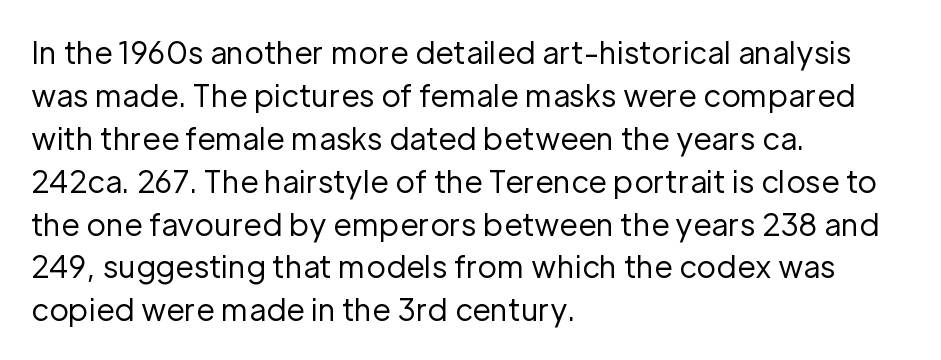
Q: Is the text bold? A: No.
Q: Is the text italic (slanted)? A: No, it is upright.
Q: Is the typeface a serif or a sans-serif typeface? A: Sans-serif.
Q: Is the text underlined? A: No.
Q: How is the paragraph aligned? A: Left-aligned.
Q: Is the spacing between letters normal or unusually wide? A: Normal.
Q: Is the spacing between lines tight, normal or loose? A: Normal.
Q: Width (condensed, normal, or wide)? A: Normal.
Q: Stroke contrast? A: Low.
Q: x-height? A: Medium.
Q: Monospaced? A: No.
